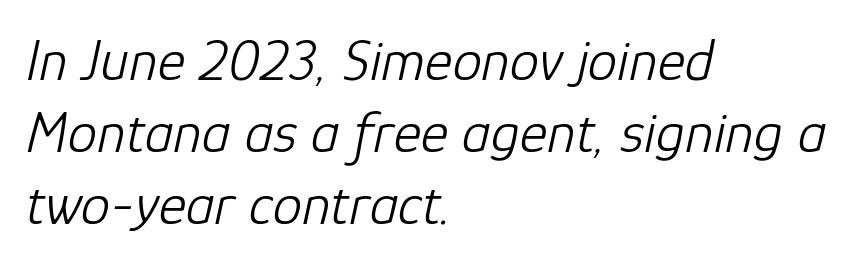
The typeface has the unassuming heft of standard copy or less. Note the varied advance widths — an 'i' is clearly narrower than an 'm'. The string is rendered with underlining switched off. Where is the straight margin? On the left. Slant detected: the letters are inclined.
